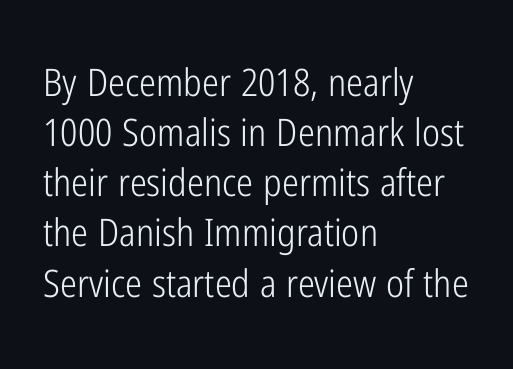
The image shows 38 px light, condensed sans-serif type, upright; set left-aligned, normal line spacing (1.32x), normal letter spacing, not underlined; low stroke contrast and a medium x-height.
